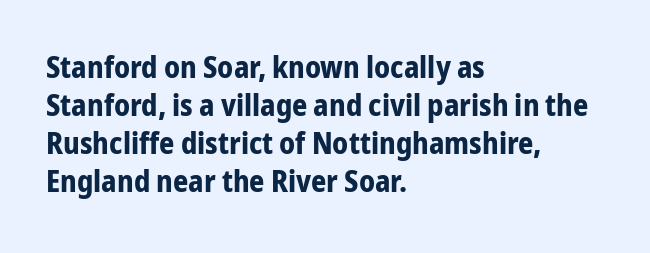
The image shows 30 px bold, condensed sans-serif type, upright; set left-aligned, normal line spacing (1.27x), normal letter spacing, not underlined; low stroke contrast and a medium x-height.
